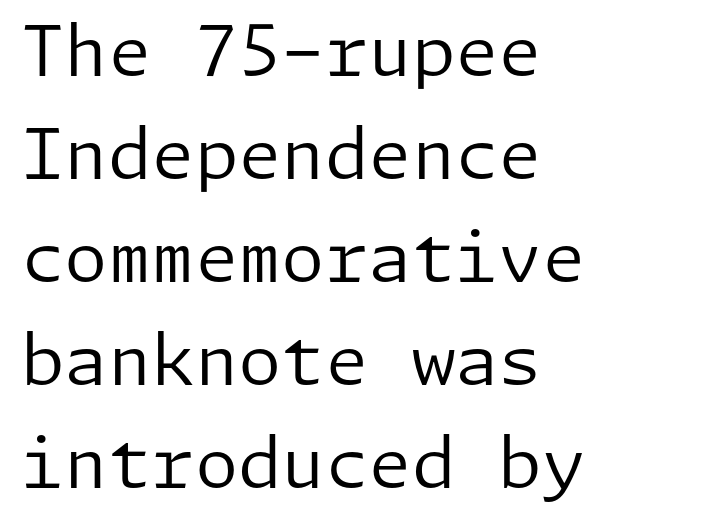
Q: Is the text bold? A: No.
Q: Is the text italic (slanted)? A: No, it is upright.
Q: Is the typeface a serif or a sans-serif typeface? A: Sans-serif.
Q: Is the text underlined? A: No.
Q: How is the paragraph aligned? A: Left-aligned.
Q: Is the spacing between letters normal or unusually wide? A: Normal.
Q: Is the spacing between lines tight, normal or loose? A: Normal.
Q: Width (condensed, normal, or wide)? A: Normal.
Q: Stroke contrast? A: Low.
Q: x-height? A: Medium.
